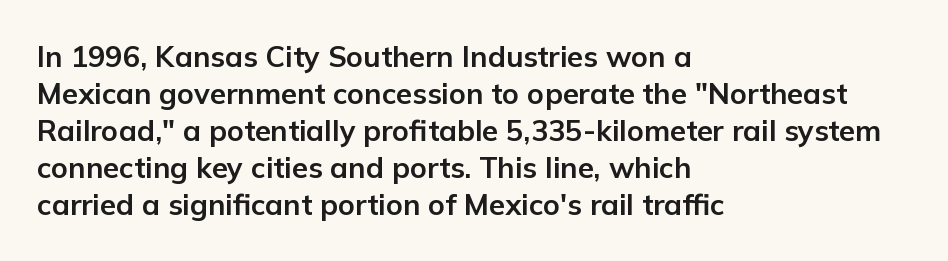
Words appear dense and cohesive because spacing is normal. The rendering anchors every line to the left-hand side. Typographically, this falls in the sans-serif category. Lines of text with bare space underneath. When letters stand straight like this, we call the style roman or upright. Students, observe: this is what conventionally led text looks like.
